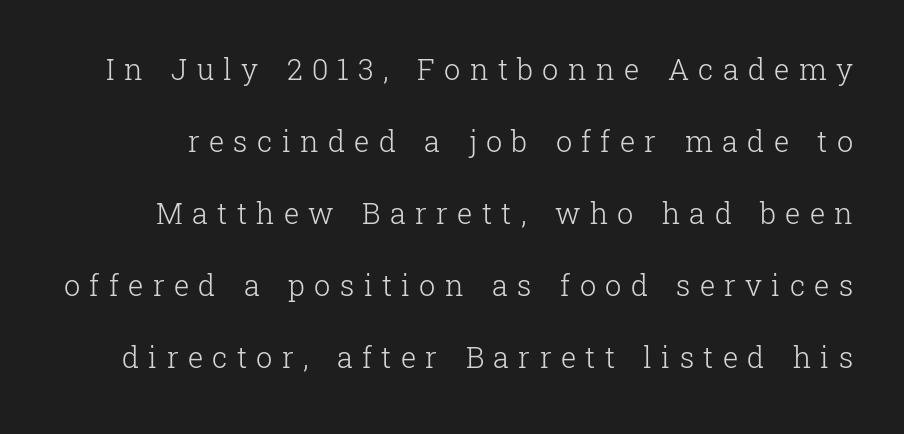
{"serif": "yes", "italic": "no", "bold": "no", "weight": "light", "width": "normal", "stroke_contrast": "low", "x_height": "medium", "monospaced": "no", "underline": "no", "line_spacing": "loose", "line_spacing_ratio": 2.48, "letter_spacing": "wide", "letter_spacing_em": 0.32, "glyph_px": 29}
